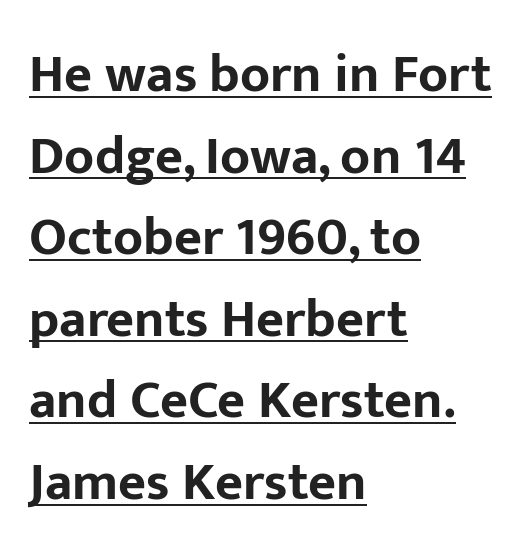
The image shows 54 px bold sans-serif type, upright; set left-aligned, normal line spacing (1.51x), normal letter spacing, underlined; low stroke contrast and a medium x-height.
